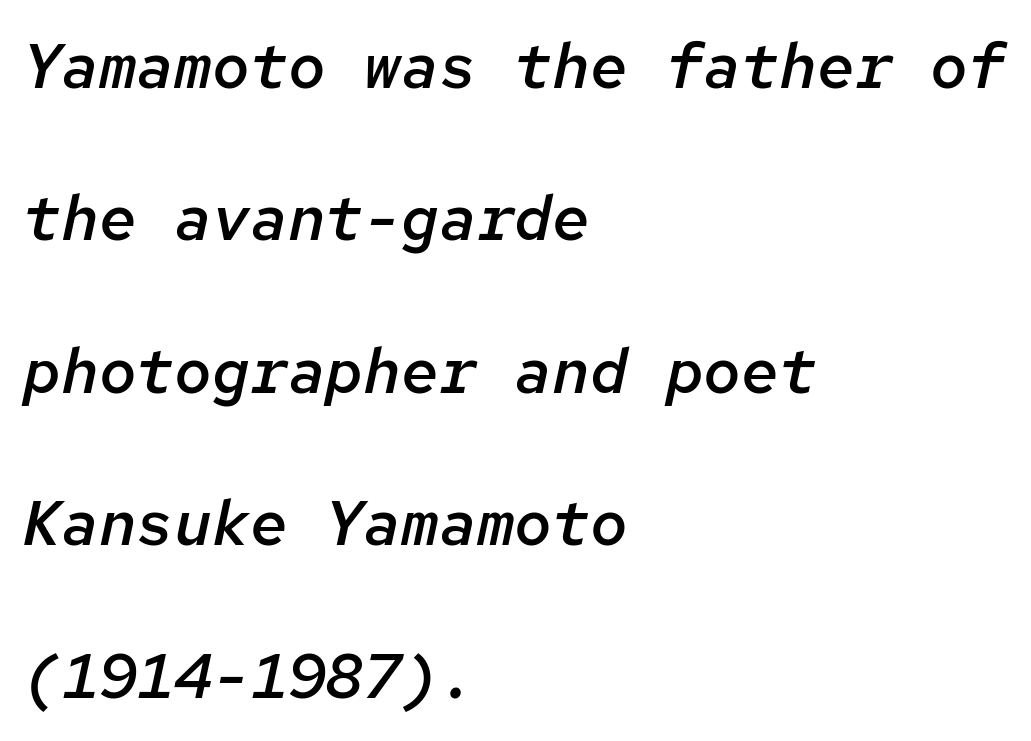
The image shows 63 px semibold type, italic (leaning right), monospaced; set left-aligned, loose line spacing (2.42x), normal letter spacing, not underlined; low stroke contrast and a medium x-height.
